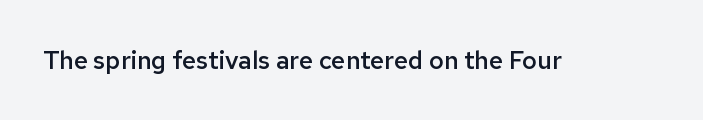
{"italic": "no", "bold": "semi", "underline": "no", "letter_spacing": "normal", "letter_spacing_em": 0.0, "glyph_px": 25}
